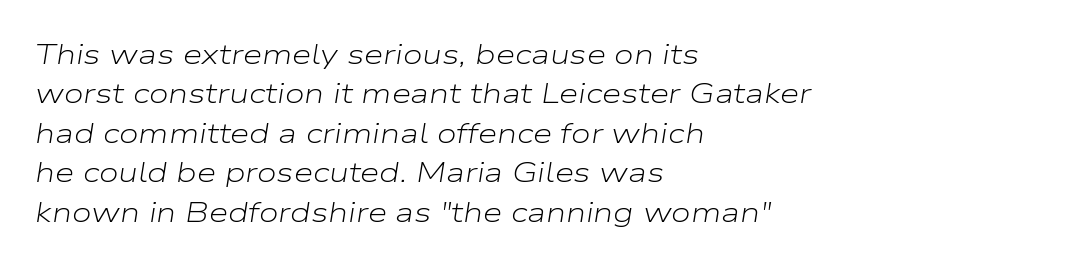
The image shows 28 px light, wide type, italic (leaning right); set left-aligned, normal line spacing (1.41x), normal letter spacing, not underlined; low stroke contrast and a medium x-height.
